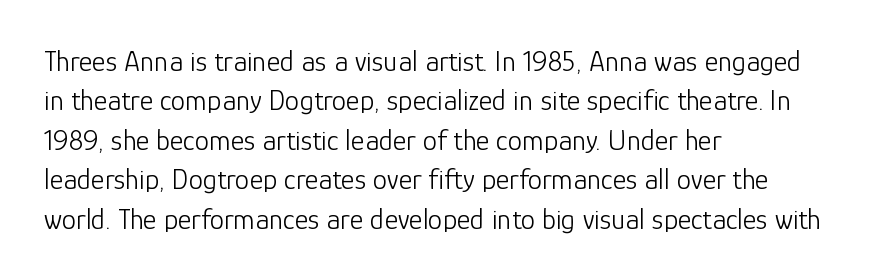
Q: Is the text bold? A: No.
Q: Is the text italic (slanted)? A: No, it is upright.
Q: Is the typeface a serif or a sans-serif typeface? A: Sans-serif.
Q: Is the text underlined? A: No.
Q: How is the paragraph aligned? A: Left-aligned.
Q: Is the spacing between letters normal or unusually wide? A: Normal.
Q: Is the spacing between lines tight, normal or loose? A: Normal.
Q: Width (condensed, normal, or wide)? A: Normal.
Q: Stroke contrast? A: Low.
Q: x-height? A: Medium.
Q: Monospaced? A: No.
